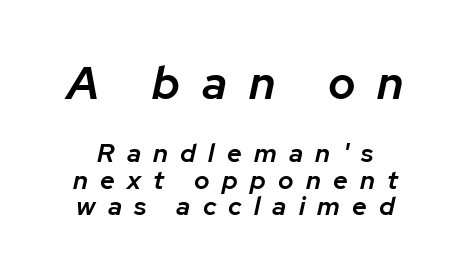
Q: Is the text bold? A: Semi-bold.
Q: Is the text italic (slanted)? A: Yes, it leans right by about 12 degrees.
Q: Is the text underlined? A: No.
Q: Is the spacing between letters normal or unusually wide? A: Unusually wide.
Q: Is the spacing between lines tight, normal or loose? A: Tight.
Q: Which block of text is set in a larger size, the first (top) or the second (bottom)? A: The first (top) one.
Q: Width (condensed, normal, or wide)? A: Normal.
Q: Stroke contrast? A: Low.
Q: x-height? A: Medium.
Q: Monospaced? A: No.
